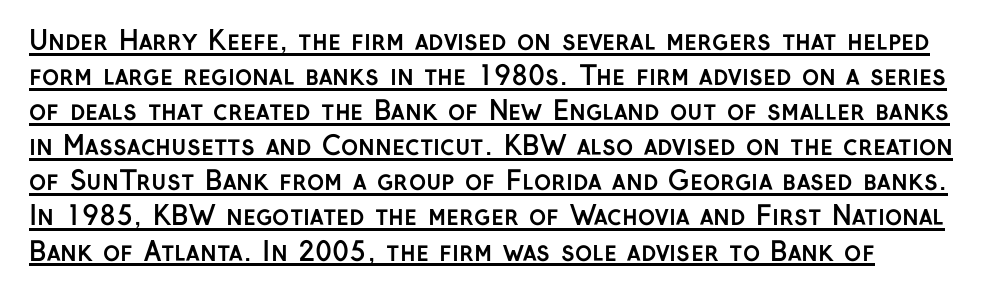
Q: Is the text bold? A: Yes.
Q: Is the text italic (slanted)? A: No, it is upright.
Q: Is the text underlined? A: Yes.
Q: Is the spacing between letters normal or unusually wide? A: Normal.
Q: Is the spacing between lines tight, normal or loose? A: Normal.
